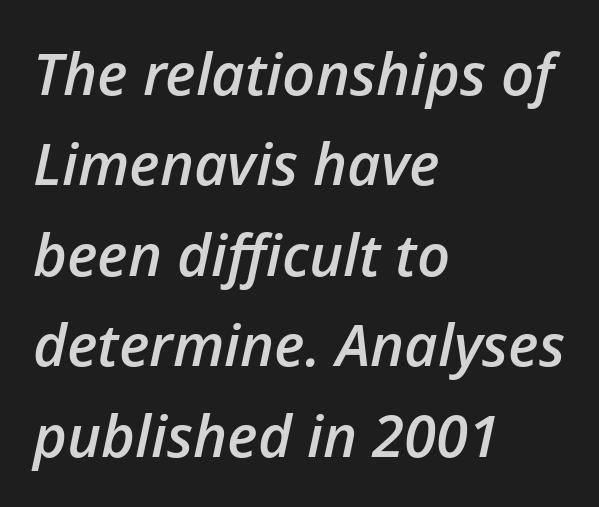
A normal amount of white space separates one row of letters from the next. Short and long lines alike share a common starting point at left. Look at the stroke-to-counter ratio: somewhat heavy, a semibold. There is no visible air inserted between adjacent glyphs.
